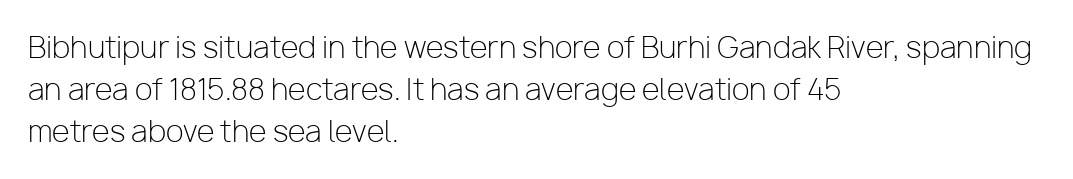
The characters are drawn with everyday or finer stroke widths. Proportional: the letters do not fall into vertical columns. The font family rendered here belongs to the sans-serif group. Quick note: interline space is typical. The setting favours the left margin, as ordinary paragraphs usually do. The lettering stays uniformly vertical, giving the passage a roman look.
